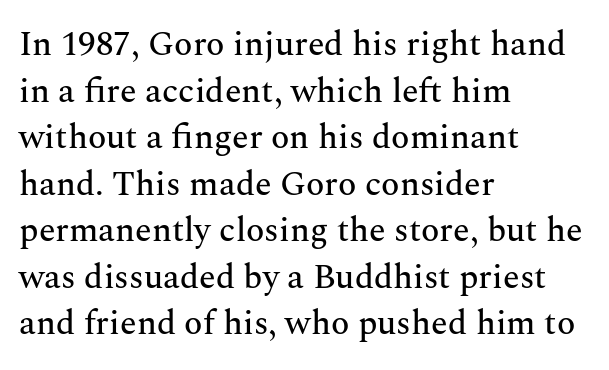
The image shows 34 px serif type, upright; set left-aligned, normal line spacing (1.37x), normal letter spacing, not underlined; medium stroke contrast and a medium x-height.
